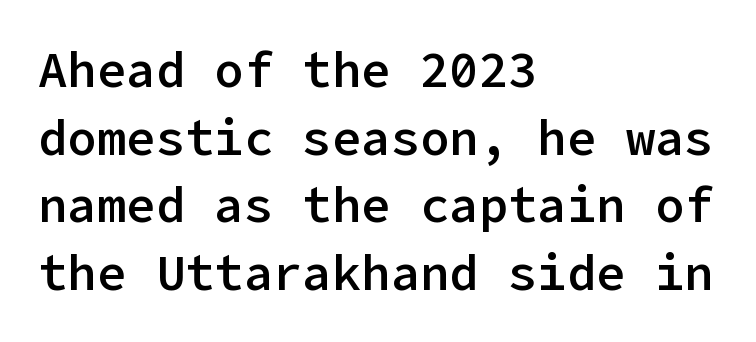
The face used here is a semibold: visibly heavier than regular, lighter than bold. Upright lettering throughout. Rule under the text: the space is simply empty. How are the letters spaced? Ordinarily, with no added tracking. Notice how descenders clear the ascenders below comfortably — that's standard leading.
